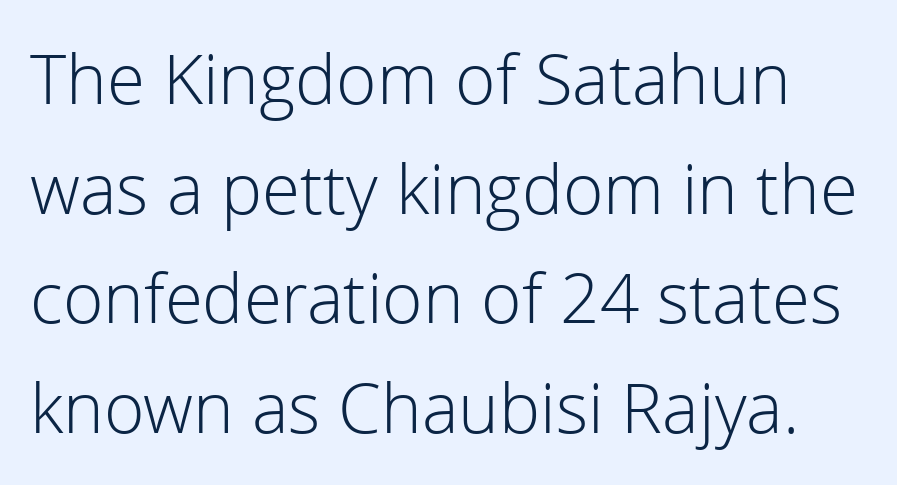
The image shows 69 px light sans-serif type, upright; set normal line spacing (1.59x), normal letter spacing, not underlined; a medium x-height.
